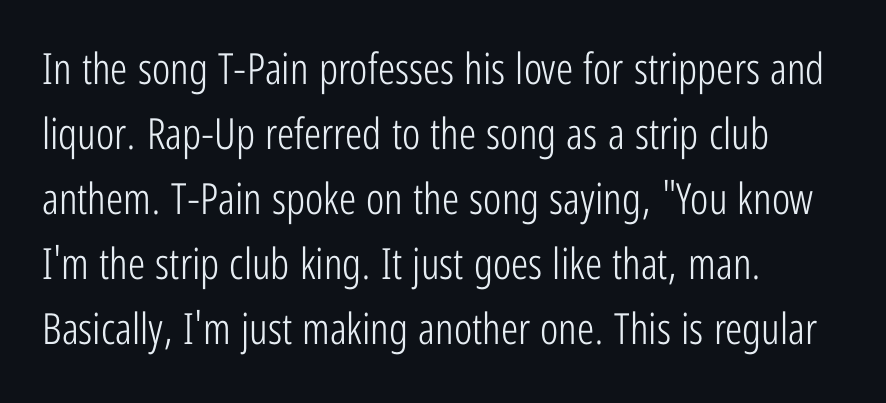
The image shows 43 px light, condensed sans-serif type, upright; set left-aligned, normal line spacing (1.51x), normal letter spacing, not underlined; low stroke contrast and a medium x-height.
